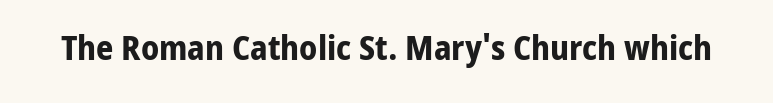
The image shows 34 px bold sans-serif type, upright; set normal letter spacing, not underlined; low stroke contrast and a medium x-height.
